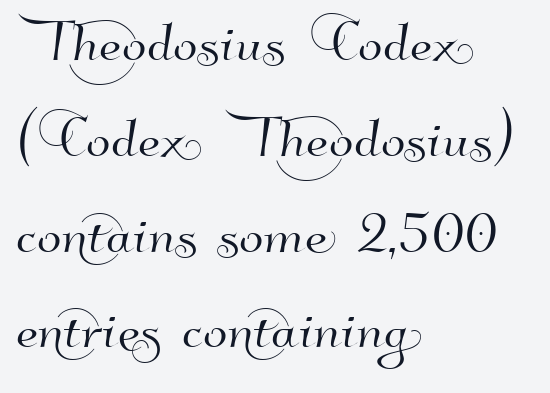
Q: Is the typeface a serif or a sans-serif typeface? A: Sans-serif.
Q: Is the text underlined? A: No.
Q: How is the paragraph aligned? A: Left-aligned.
Q: Is the spacing between letters normal or unusually wide? A: Normal.
Q: Is the spacing between lines tight, normal or loose? A: Normal.
Q: Width (condensed, normal, or wide)? A: Normal.
Q: Stroke contrast? A: High.
Q: x-height? A: Small.
Q: Monospaced? A: No.
